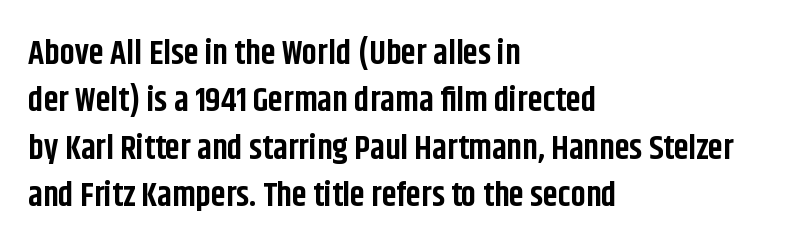
Q: Is the text bold? A: Yes.
Q: Is the text italic (slanted)? A: No, it is upright.
Q: Is the typeface a serif or a sans-serif typeface? A: Sans-serif.
Q: Is the text underlined? A: No.
Q: How is the paragraph aligned? A: Left-aligned.
Q: Is the spacing between letters normal or unusually wide? A: Normal.
Q: Is the spacing between lines tight, normal or loose? A: Normal.
Q: Width (condensed, normal, or wide)? A: Condensed.
Q: Stroke contrast? A: Low.
Q: x-height? A: Large.
Q: Monospaced? A: No.
